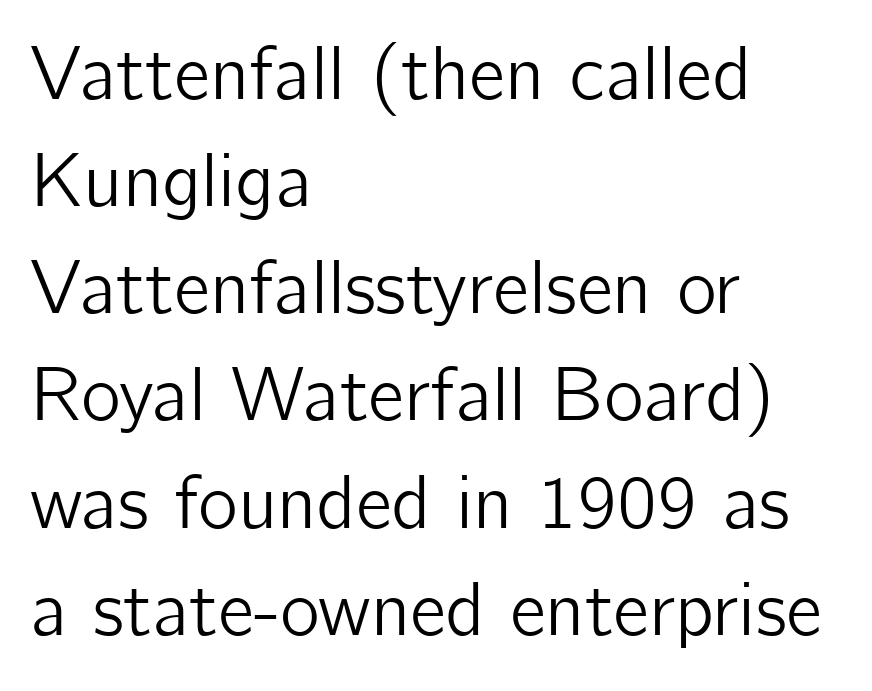
Q: Is the text italic (slanted)? A: No, it is upright.
Q: Is the typeface a serif or a sans-serif typeface? A: Sans-serif.
Q: Is the text underlined? A: No.
Q: How is the paragraph aligned? A: Left-aligned.
Q: Is the spacing between letters normal or unusually wide? A: Normal.
Q: Is the spacing between lines tight, normal or loose? A: Normal.
Q: Width (condensed, normal, or wide)? A: Normal.
Q: Stroke contrast? A: Low.
Q: x-height? A: Medium.
Q: Monospaced? A: No.
